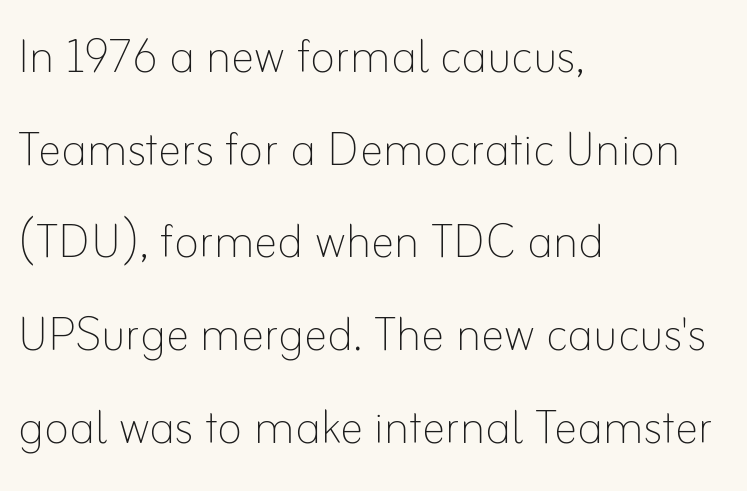
Q: Is the text bold? A: No.
Q: Is the text italic (slanted)? A: No, it is upright.
Q: Is the text underlined? A: No.
Q: How is the paragraph aligned? A: Left-aligned.
Q: Is the spacing between letters normal or unusually wide? A: Normal.
Q: Is the spacing between lines tight, normal or loose? A: Normal.
Q: Width (condensed, normal, or wide)? A: Normal.
Q: Stroke contrast? A: Low.
Q: x-height? A: Small.
Q: Monospaced? A: No.
